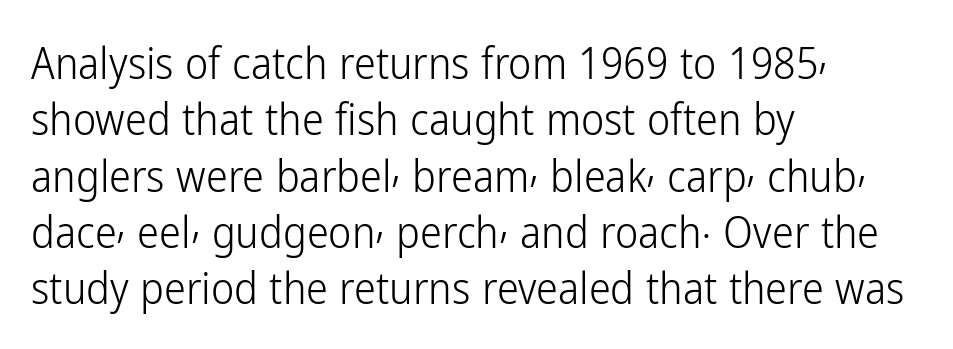
The image shows 44 px light, condensed sans-serif type, upright; set left-aligned, normal line spacing (1.28x), normal letter spacing, not underlined; low stroke contrast and a medium x-height.
